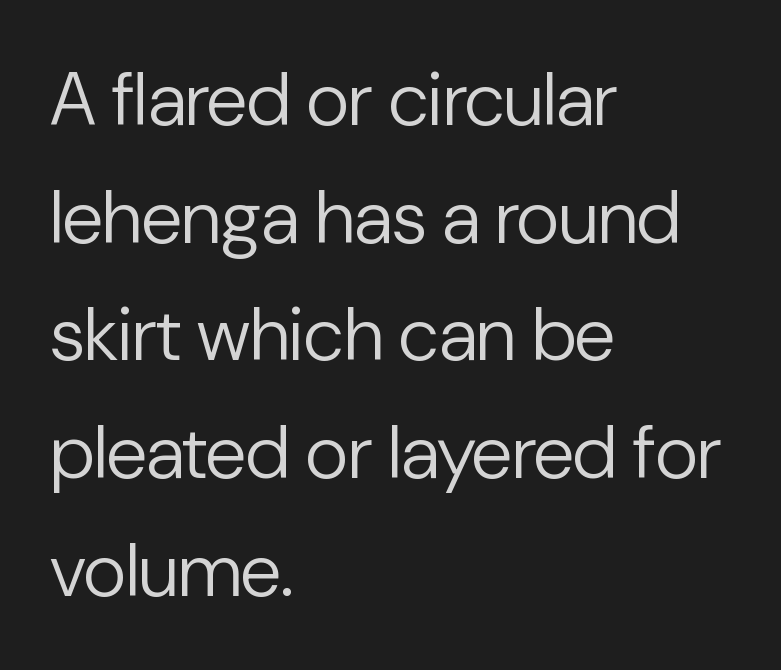
Tall strokes in this sample are plumb rather than angled. A bare baseline throughout the passage. The font family rendered here belongs to the sans-serif group. Students, note that the glyphs here touch the page at normal intervals.
